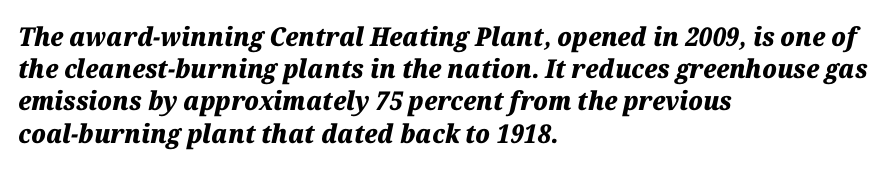
The image shows 26 px bold type, italic (leaning right); set left-aligned, line spacing 1.24x, normal letter spacing, not underlined.
